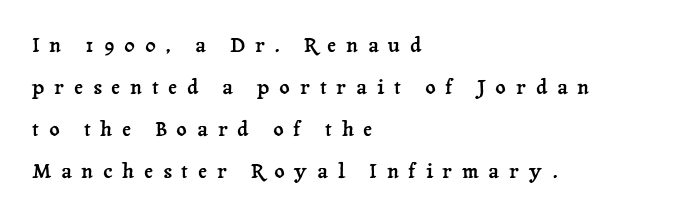
The image shows 20 px text type, upright; set left-aligned, loose line spacing (2.1x), unusually wide letter spacing (+0.49 em), not underlined.
